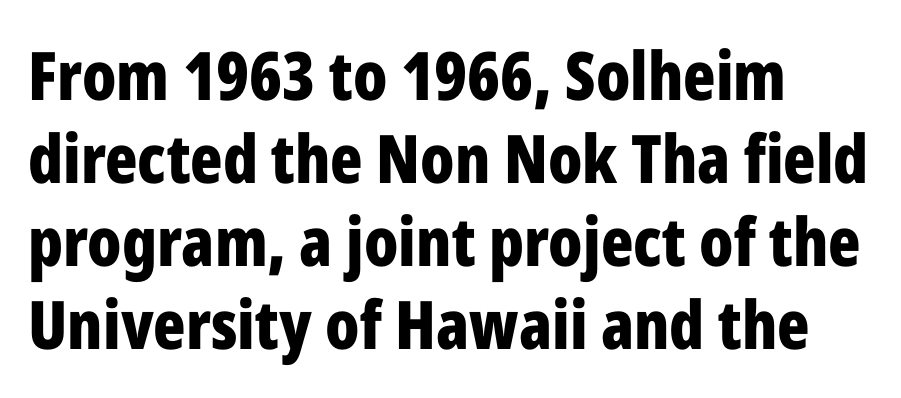
The image shows 67 px bold, condensed sans-serif type, upright; set left-aligned, line spacing 1.24x, normal letter spacing, not underlined; low stroke contrast and a medium x-height.
